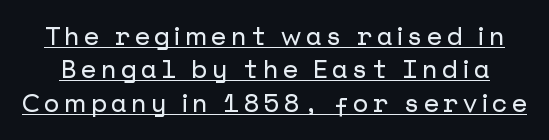
{"italic": "no", "underline": "yes", "line_spacing": "normal", "line_spacing_ratio": 1.34, "glyph_px": 25}
